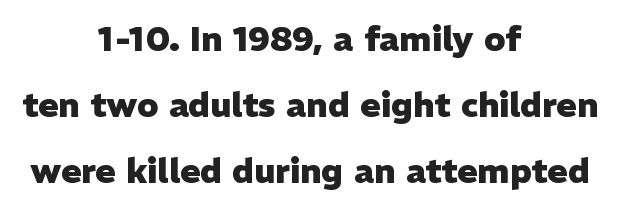
The image shows 34 px heavy sans-serif type, upright; set centered, loose line spacing (1.94x), normal letter spacing, not underlined; low stroke contrast and a medium x-height.
